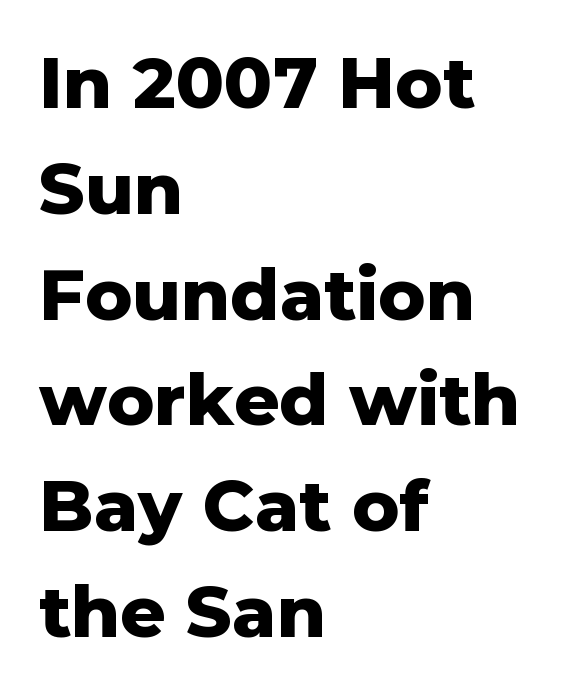
Q: Is the text bold? A: Yes.
Q: Is the text italic (slanted)? A: No, it is upright.
Q: Is the typeface a serif or a sans-serif typeface? A: Sans-serif.
Q: Is the text underlined? A: No.
Q: How is the paragraph aligned? A: Left-aligned.
Q: Is the spacing between letters normal or unusually wide? A: Normal.
Q: Is the spacing between lines tight, normal or loose? A: Normal.
Q: Width (condensed, normal, or wide)? A: Normal.
Q: Stroke contrast? A: Low.
Q: x-height? A: Medium.
Q: Monospaced? A: No.
